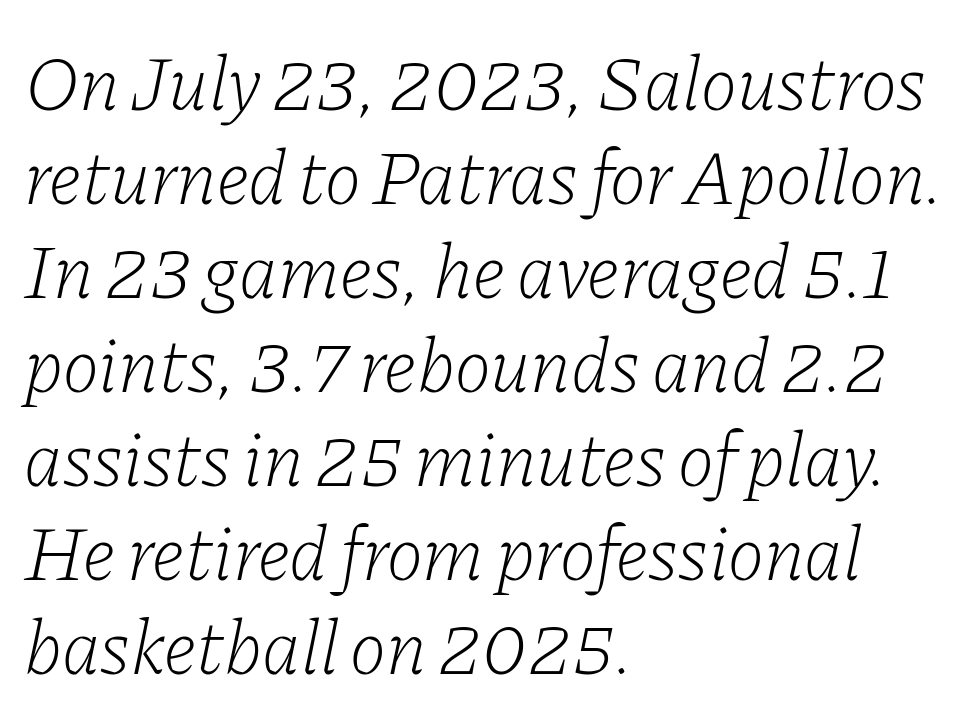
The foot of each line stays bare and open. The face used here is proportionally spaced, like ordinary book or web type. Little horizontal feet cap the strokes, marking this as serif type. Each line starts at the same left margin while the right side varies.
